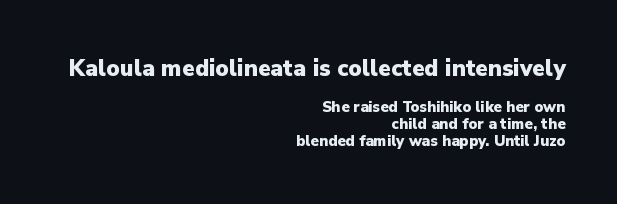
The compositor pushed each line to the right boundary. Check under the words: just untouched page. How are the letters spaced? Ordinarily, with no added tracking. How would I describe the line gaps? Narrow and economical. Quick note: not italic, upright.
